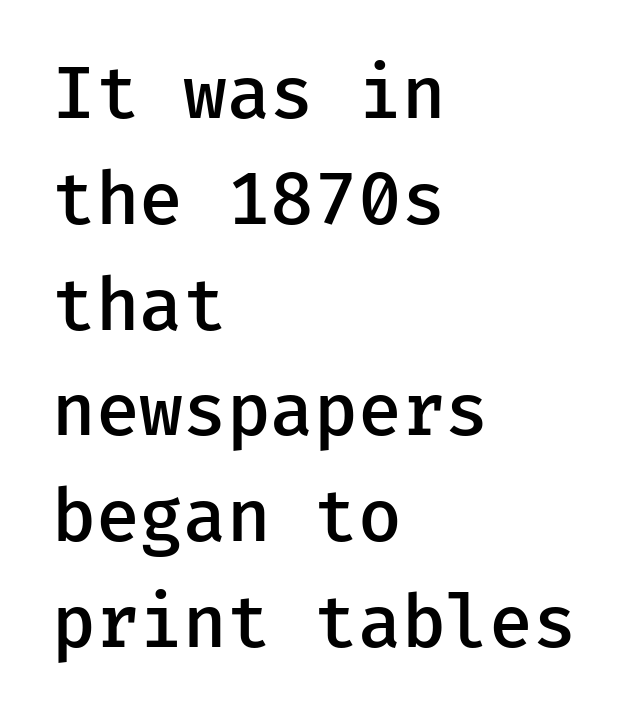
The image shows 71 px semibold sans-serif type, upright; set left-aligned, normal line spacing (1.49x), normal letter spacing, not underlined; low stroke contrast and a medium x-height.
